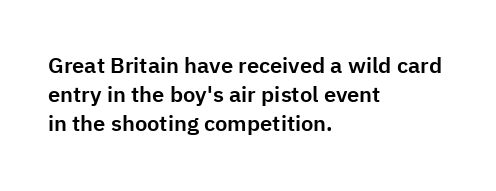
The image shows 22 px text type, upright; set left-aligned, normal line spacing (1.31x), normal letter spacing, not underlined.
